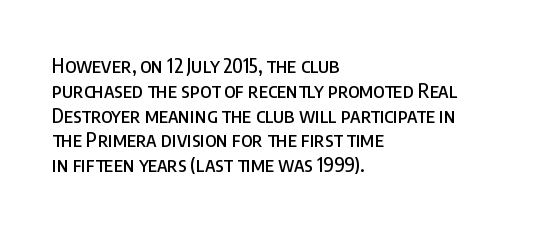
A roman cut, with each character standing at attention. The letters sit at their default tracking, neither squeezed nor spread. Compared with a centered layout, this one pins lines to the left instead. Clear beneath every line of the passage.
